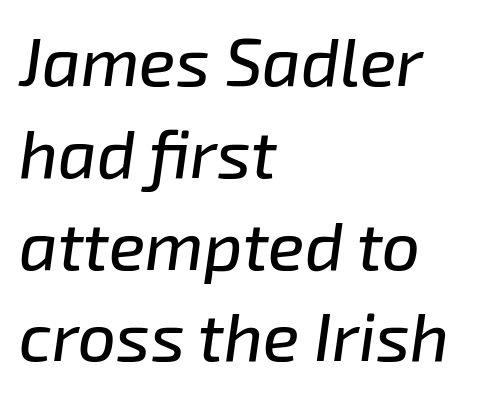
{"italic": "yes", "lean": "right", "slant_degrees": 8, "width": "normal", "stroke_contrast": "low", "x_height": "medium", "monospaced": "no", "underline": "no", "align": "left", "line_spacing": "normal", "line_spacing_ratio": 1.37, "letter_spacing": "normal", "letter_spacing_em": 0.0, "glyph_px": 67}
